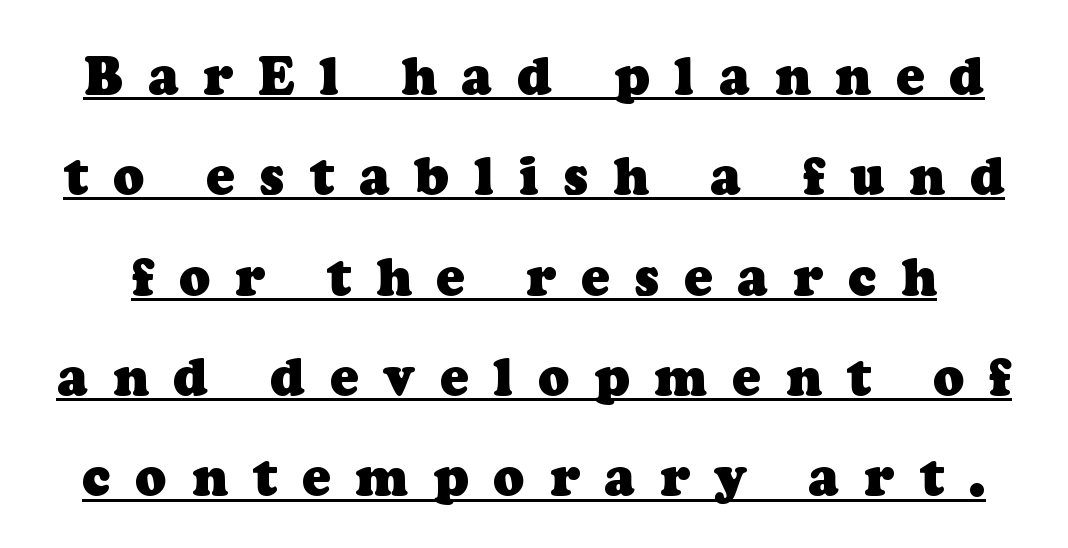
{"serif": "yes", "bold": "yes", "weight": "heavy", "width": "normal", "stroke_contrast": "low", "x_height": "medium", "monospaced": "no", "underline": "yes", "line_spacing": "loose", "line_spacing_ratio": 1.93, "letter_spacing": "wide", "letter_spacing_em": 0.48, "glyph_px": 52}
